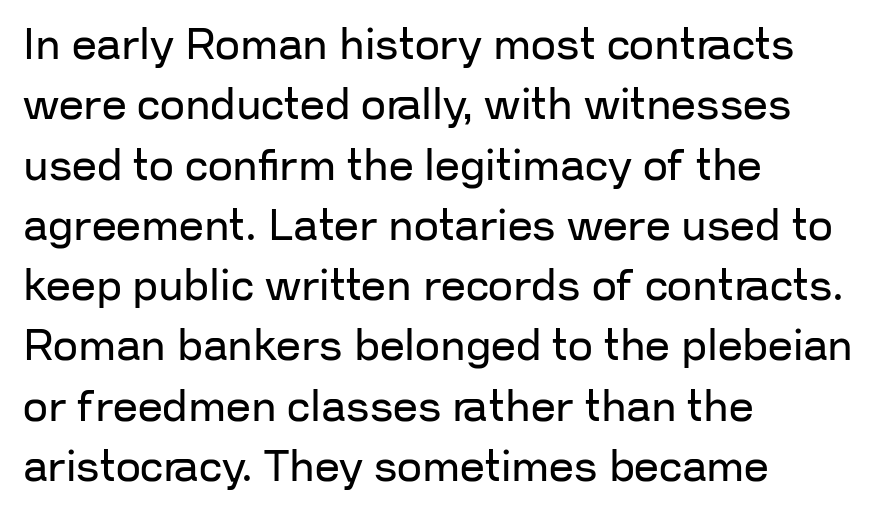
The image shows 44 px regular-weight sans-serif type, upright; set left-aligned, normal line spacing (1.37x), normal letter spacing, not underlined; low stroke contrast and a medium x-height.
